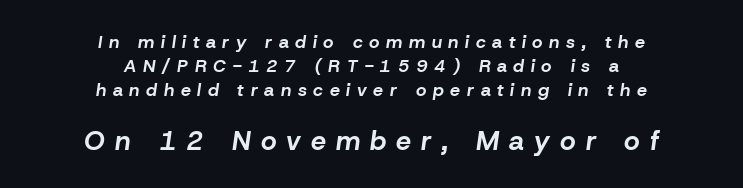
The leading is moderate, giving the passage an even texture. The specimen reads as italic at a glance. The typesetting leans heavy: a genuine bold. The rendering positions every line midway between the sides.
